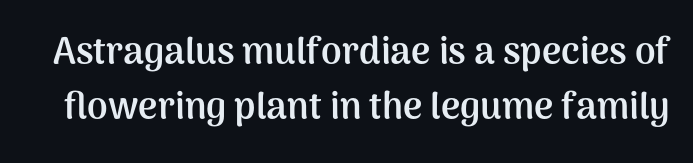
This is the regular roman posture of the typeface. Descenders are the only things crossing below the line. These lines keep a tight, regular rhythm from letter to letter. A typesetter would call this leading conventional body-copy spacing. The rendering shows plain stroke endings on the letterforms — a sans-serif design.
